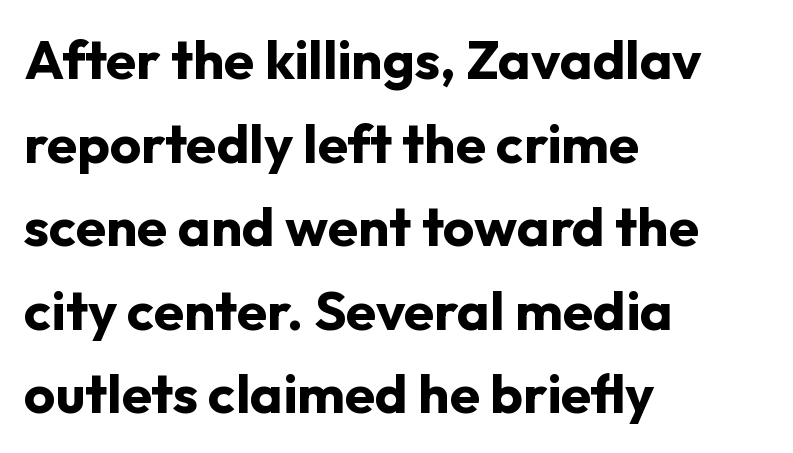
Q: Is the text bold? A: Yes.
Q: Is the text italic (slanted)? A: No, it is upright.
Q: Is the typeface a serif or a sans-serif typeface? A: Sans-serif.
Q: Is the text underlined? A: No.
Q: How is the paragraph aligned? A: Left-aligned.
Q: Is the spacing between letters normal or unusually wide? A: Normal.
Q: Is the spacing between lines tight, normal or loose? A: Normal.
Q: Width (condensed, normal, or wide)? A: Normal.
Q: Stroke contrast? A: Low.
Q: x-height? A: Medium.
Q: Monospaced? A: No.
